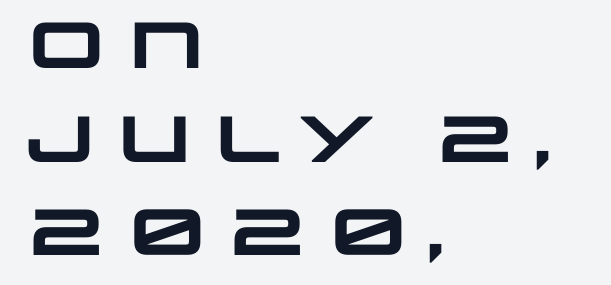
The image shows 65 px heavy, wide sans-serif type; set left-aligned, normal line spacing (1.44x), normal letter spacing, not underlined; low stroke contrast and a large x-height.
